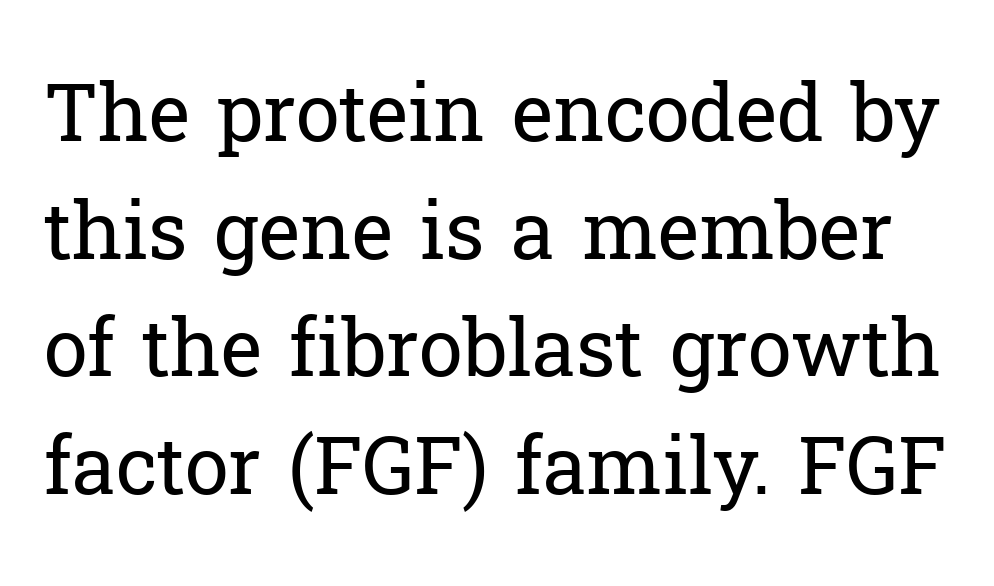
A light-to-regular cut is what we see here. No extra tracking has been applied to these lines. When letters stand straight like this, we call the style roman or upright. Leading matches the norm, producing a regular column. The letters carry serifs — small finishing strokes at the ends of their stems.
